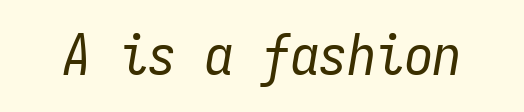
Q: Is the text bold? A: No.
Q: Is the text italic (slanted)? A: Yes, it leans right by about 9 degrees.
Q: Is the text underlined? A: No.
Q: Is the spacing between letters normal or unusually wide? A: Normal.
Q: Width (condensed, normal, or wide)? A: Condensed.
Q: Stroke contrast? A: Low.
Q: x-height? A: Medium.
Q: Monospaced? A: Yes.
